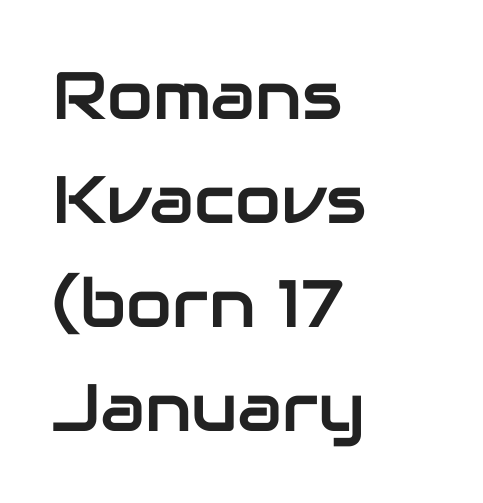
These lines are rendered in a variable-pitch font. Notice how descenders clear the ascenders below comfortably — that's standard leading. Check the space under the baseline: it is left empty. This is the regular roman posture of the typeface. Nobody touched the tracking dial on this one.
